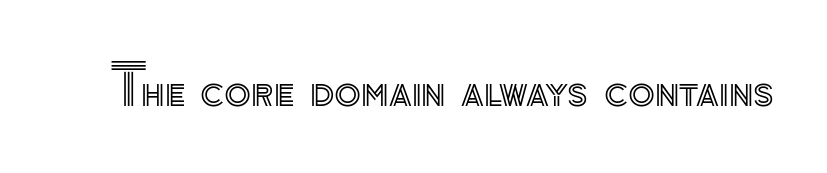
Q: Is the text italic (slanted)? A: No, it is upright.
Q: Is the text underlined? A: No.
Q: Is the spacing between letters normal or unusually wide? A: Normal.
Q: Width (condensed, normal, or wide)? A: Normal.
Q: x-height? A: Small.
Q: Monospaced? A: No.
